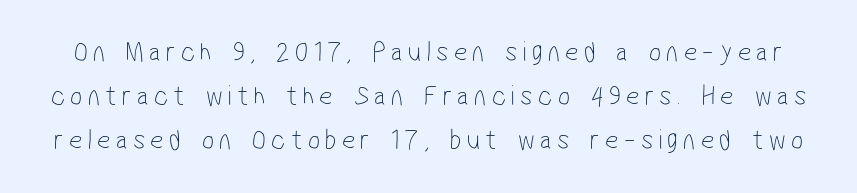
The image shows 29 px thin, condensed sans-serif type; set normal line spacing (1.52x), not underlined; low stroke contrast and a medium x-height.
